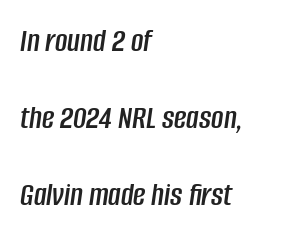
Students, observe: this is what heavily led, spacious text looks like. Line beginnings align vertically; line endings do not. Clear beneath every line of the passage. In terms of posture, this sample is oblique. Inter-character spacing is left at the font's built-in metrics. This sample has the flowing, uneven cadence of proportional lettering.
